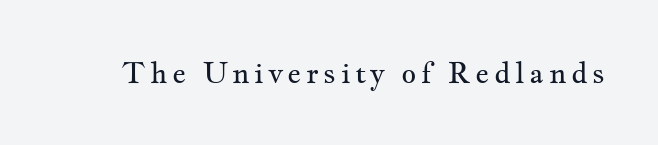
Q: Is the text bold? A: No.
Q: Is the text italic (slanted)? A: No, it is upright.
Q: Is the typeface a serif or a sans-serif typeface? A: Serif.
Q: Is the text underlined? A: No.
Q: Width (condensed, normal, or wide)? A: Wide.
Q: Stroke contrast? A: Medium.
Q: x-height? A: Small.
Q: Monospaced? A: No.
